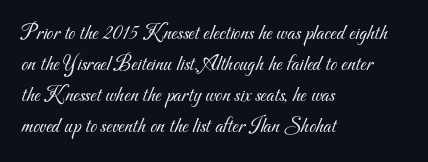
No word sits above an underline. Words appear dense and cohesive because spacing is normal. The ragged edge is on the right, which tells us the setting is flush left. If you measured baseline to baseline, you'd find a middling distance.
